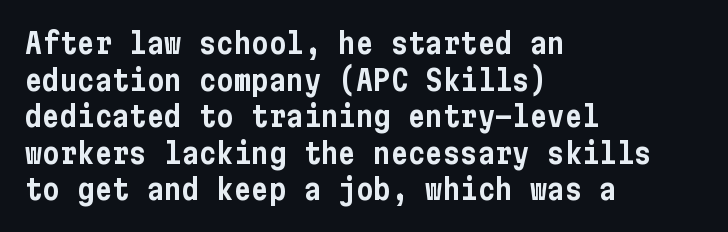
{"serif": "no", "italic": "no", "width": "condensed", "stroke_contrast": "low", "x_height": "medium", "underline": "no", "align": "left", "line_spacing": "normal", "line_spacing_ratio": 1.26, "letter_spacing": "normal", "letter_spacing_em": 0.0, "glyph_px": 29}
